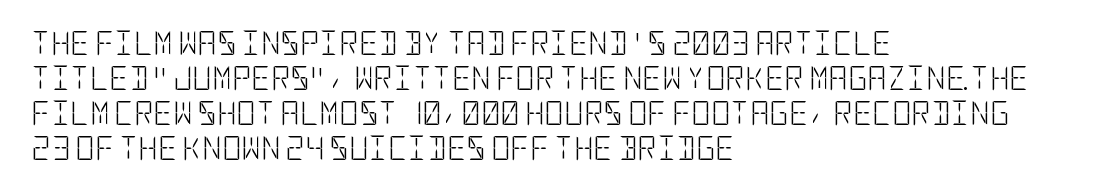
{"italic": "no", "bold": "no", "underline": "no", "align": "left", "line_spacing": "normal", "line_spacing_ratio": 1.46, "letter_spacing": "normal", "letter_spacing_em": 0.0, "glyph_px": 24}
